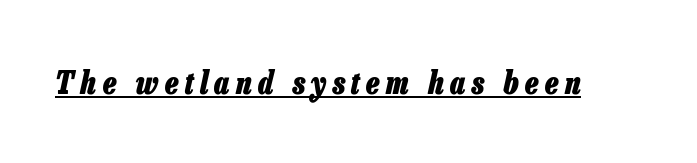
{"italic": "yes", "lean": "right", "slant_degrees": 13, "bold": "yes", "weight": "heavy", "width": "condensed", "stroke_contrast": "low", "x_height": "medium", "monospaced": "no", "underline": "yes", "letter_spacing": "wide", "letter_spacing_em": 0.21, "glyph_px": 31}
